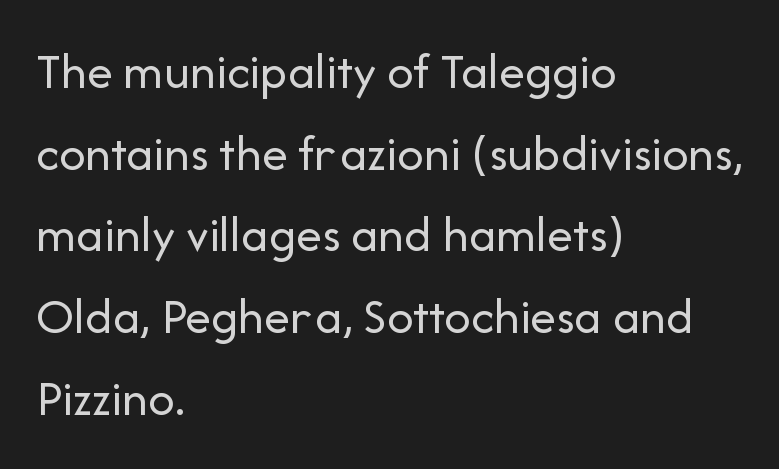
Q: Is the text bold? A: No.
Q: Is the text italic (slanted)? A: No, it is upright.
Q: Is the typeface a serif or a sans-serif typeface? A: Sans-serif.
Q: Is the text underlined? A: No.
Q: How is the paragraph aligned? A: Left-aligned.
Q: Is the spacing between letters normal or unusually wide? A: Normal.
Q: Is the spacing between lines tight, normal or loose? A: Normal.
Q: Width (condensed, normal, or wide)? A: Normal.
Q: Stroke contrast? A: Low.
Q: x-height? A: Medium.
Q: Monospaced? A: No.
